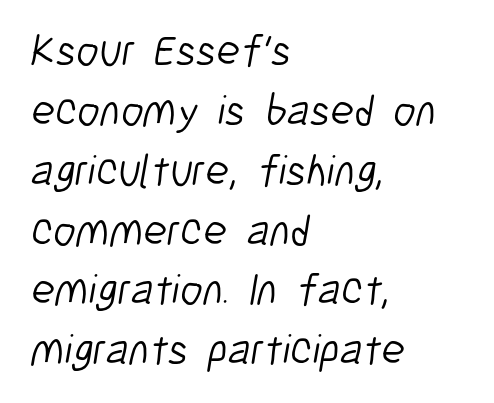
The characters are drawn with everyday or finer stroke widths. Looks like regular typesetting: each glyph gets only the width it needs. Leftover space on each line is placed entirely after the last word. Has an underline been added? It has not. Students, observe: this is what conventionally led text looks like. Letterform terminals end flat and unadorned throughout the passage.
